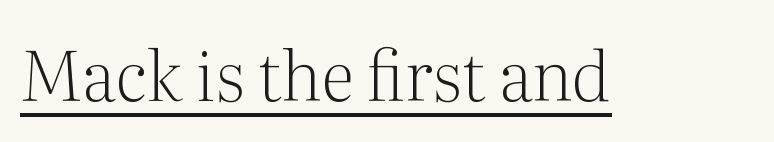
The image shows 68 px light serif type, upright; set normal letter spacing, underlined; medium stroke contrast and a medium x-height.
